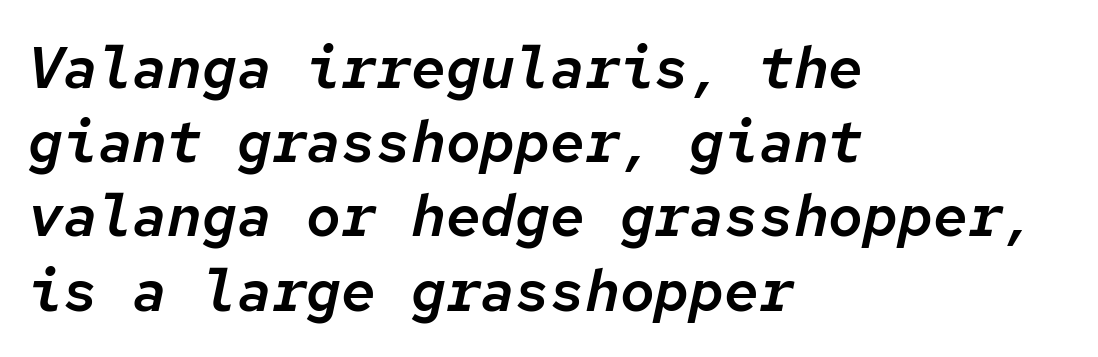
The compositor pushed each line to the left boundary. The horizontal fit of the characters is conventional and even. Is this a fixed-width face? Yes — each glyph sits in an identical cell. Looking at the ascenders, they clearly lean. The space between consecutive lines is moderate.
